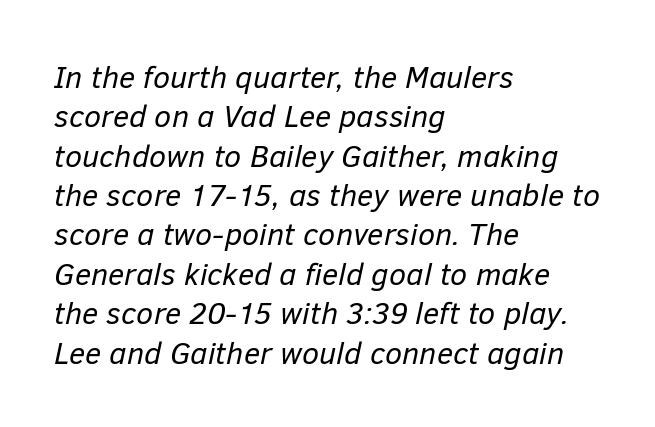
Is there much room between lines? A standard amount, neither cramped nor airy. Each line starts at the same left margin while the right side varies. Quick note: italic. Nobody drew a line under any word here.
